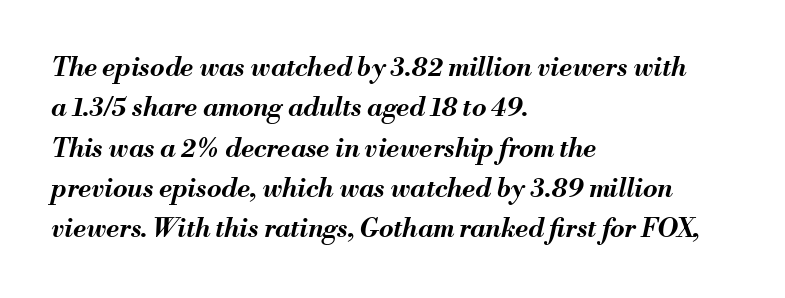
The image shows 26 px bold type, italic (leaning right); set left-aligned, normal line spacing (1.55x), normal letter spacing, not underlined.
